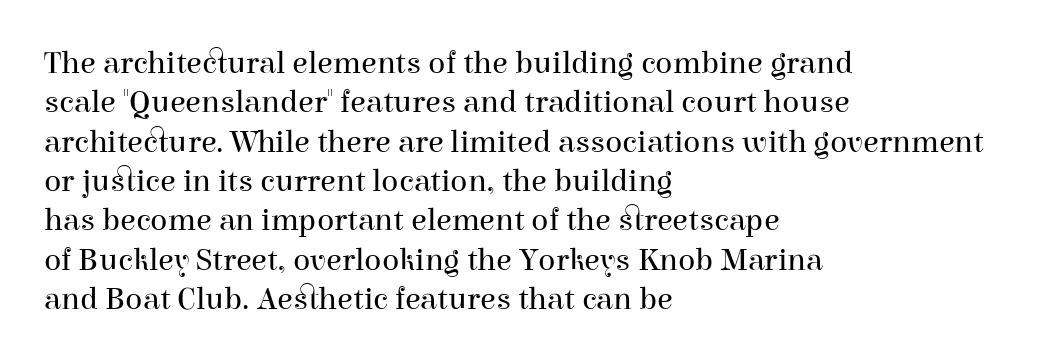
The image shows 32 px regular-weight serif type, upright; set left-aligned, line spacing 1.23x, normal letter spacing, not underlined; high stroke contrast and a medium x-height.
